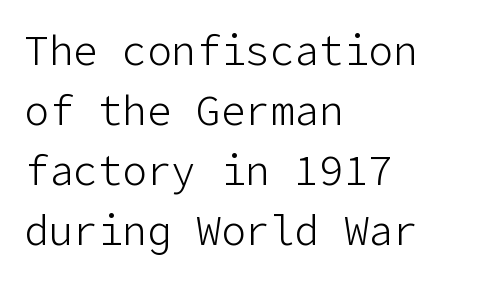
The image shows 41 px light sans-serif type, upright; set left-aligned, normal line spacing (1.46x), normal letter spacing, not underlined; low stroke contrast and a medium x-height.
